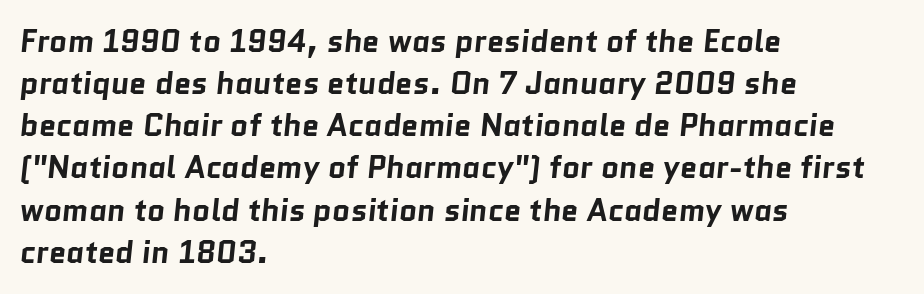
{"serif": "no", "bold": "yes", "weight": "bold", "width": "normal", "stroke_contrast": "low", "x_height": "medium", "monospaced": "no", "underline": "no", "align": "left", "line_spacing": "normal", "line_spacing_ratio": 1.36, "letter_spacing": "normal", "letter_spacing_em": 0.0, "glyph_px": 31}
